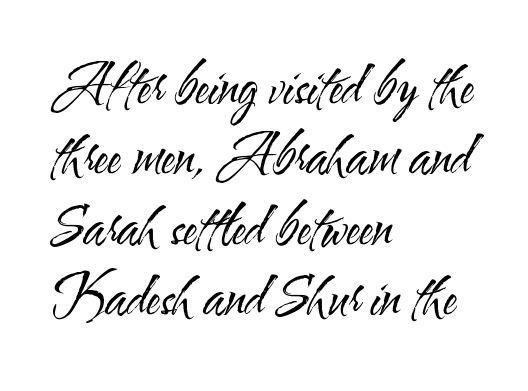
{"serif": "no", "bold": "no", "weight": "regular", "width": "condensed", "stroke_contrast": "medium", "x_height": "small", "monospaced": "no", "underline": "no", "align": "left", "line_spacing": "normal", "line_spacing_ratio": 1.33, "letter_spacing": "normal", "letter_spacing_em": 0.0, "glyph_px": 53}
